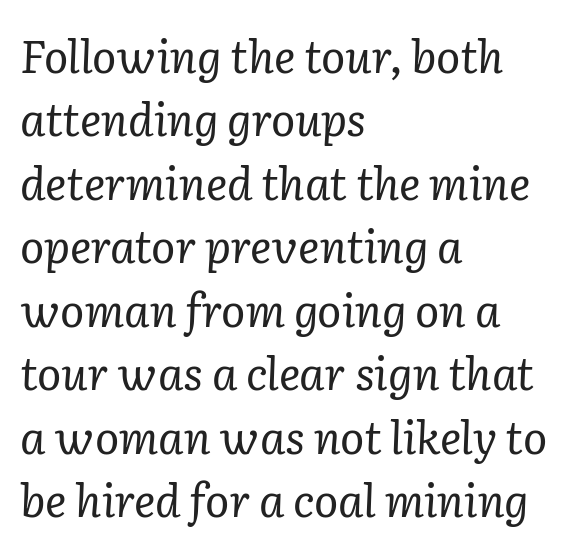
Q: Is the text bold? A: No.
Q: Is the text italic (slanted)? A: Yes, it leans right by about 2 degrees.
Q: Is the typeface a serif or a sans-serif typeface? A: Serif.
Q: Is the text underlined? A: No.
Q: How is the paragraph aligned? A: Left-aligned.
Q: Is the spacing between letters normal or unusually wide? A: Normal.
Q: Is the spacing between lines tight, normal or loose? A: Normal.
Q: Width (condensed, normal, or wide)? A: Normal.
Q: Stroke contrast? A: Low.
Q: x-height? A: Medium.
Q: Monospaced? A: No.
